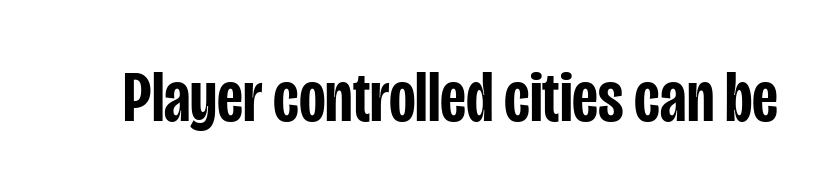
Q: Is the text bold? A: Semi-bold.
Q: Is the text italic (slanted)? A: No, it is upright.
Q: Is the typeface a serif or a sans-serif typeface? A: Sans-serif.
Q: Is the text underlined? A: No.
Q: Is the spacing between letters normal or unusually wide? A: Normal.
Q: Width (condensed, normal, or wide)? A: Condensed.
Q: Stroke contrast? A: Low.
Q: x-height? A: Large.
Q: Monospaced? A: No.
